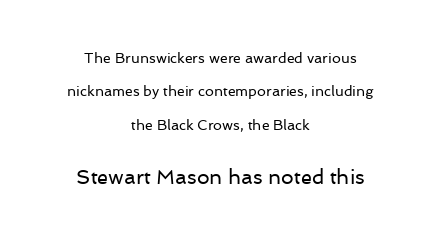
Q: Is the text bold? A: No.
Q: Is the text italic (slanted)? A: No, it is upright.
Q: Is the text underlined? A: No.
Q: How is the paragraph aligned? A: Centered.
Q: Is the spacing between letters normal or unusually wide? A: Normal.
Q: Is the spacing between lines tight, normal or loose? A: Loose.
Q: Which block of text is set in a larger size, the first (top) or the second (bottom)? A: The second (bottom) one.
